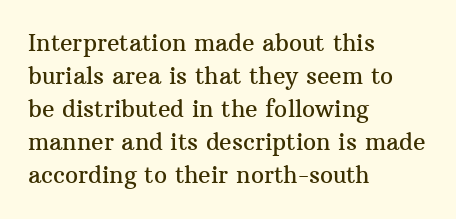
The image shows 23 px text type, upright; set left-aligned, normal line spacing (1.44x), normal letter spacing, not underlined.
